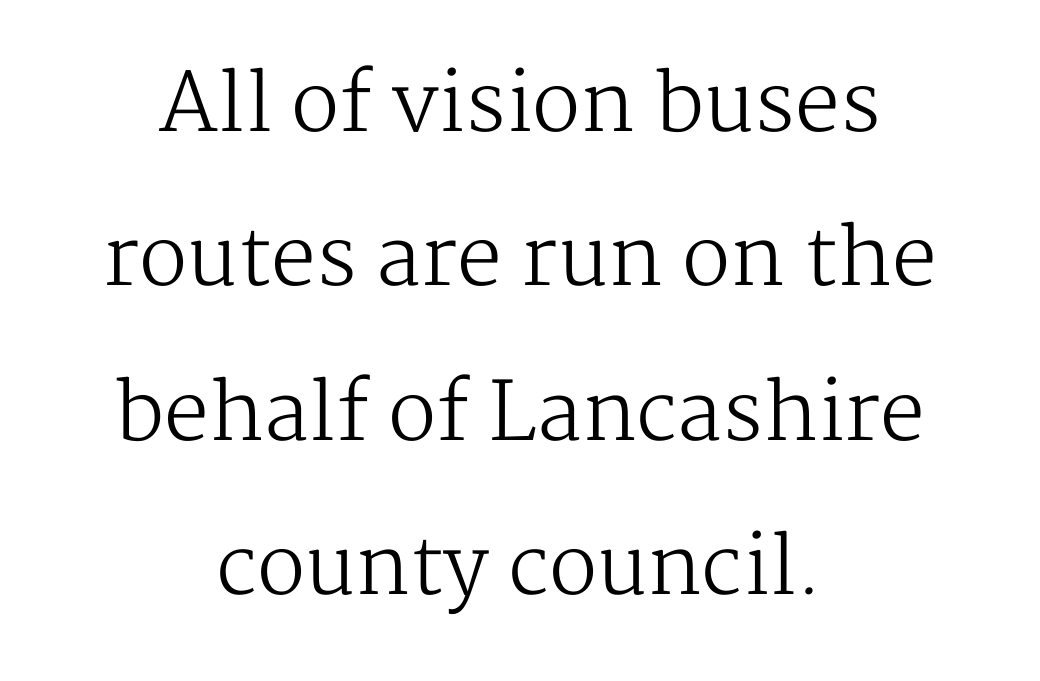
The letters carry serifs — small finishing strokes at the ends of their stems. Nope, not italic — everything's standing straight. The letters advance in unequal steps, a hallmark of proportional type. The block of text is sparse from top to bottom, with ample space between rows.
